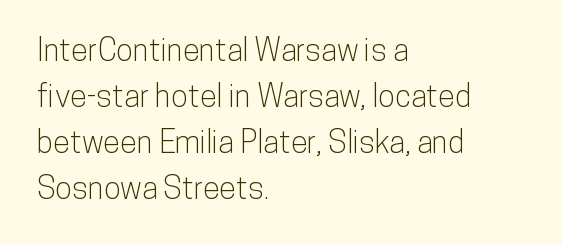
The image shows 31 px condensed sans-serif type, upright; set left-aligned, normal line spacing (1.48x), normal letter spacing, not underlined; low stroke contrast and a medium x-height.
